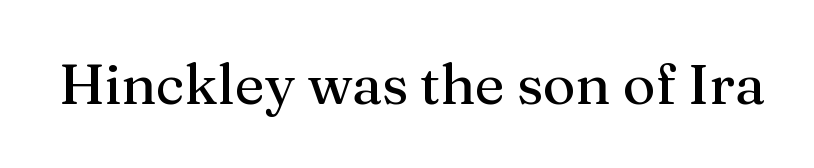
The image shows 56 px serif type, upright; set normal letter spacing, not underlined; medium stroke contrast and a medium x-height.
